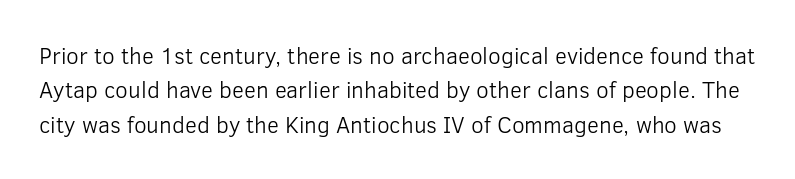
The image shows 23 px text type, upright; set normal line spacing (1.5x), normal letter spacing, not underlined.
